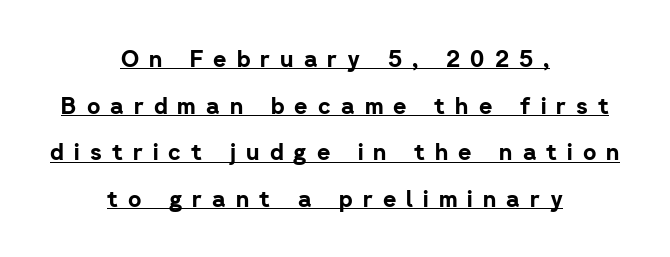
The image shows 23 px bold type, upright; set centered, loose line spacing (2.03x), unusually wide letter spacing (+0.44 em), underlined.
